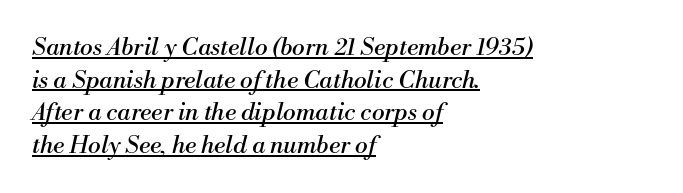
The image shows 24 px text type, italic (leaning right); set left-aligned, normal line spacing (1.36x), normal letter spacing, underlined.
